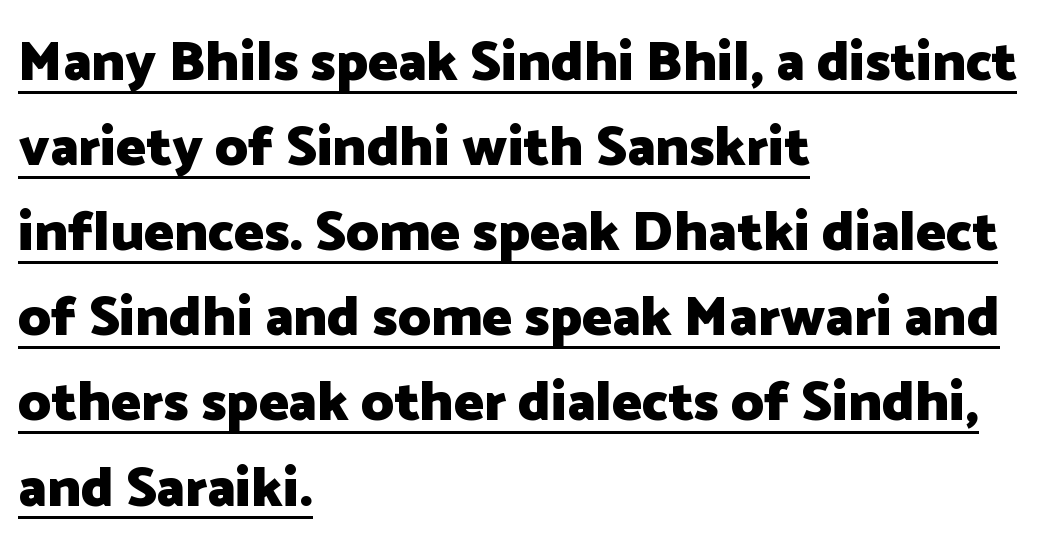
Regular leading. Is the letter spacing exaggerated? No — it looks like the ordinary default. Notice how the passage keeps a crisp vertical edge on the left only. Unlike a traditional serif, this face leaves its strokes unadorned.
